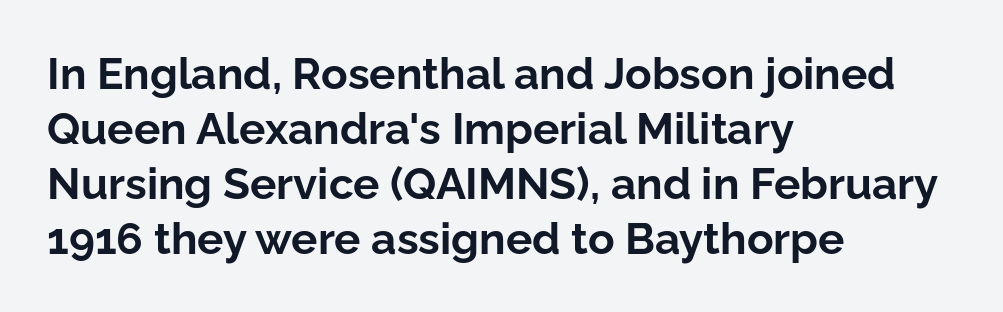
The image shows 44 px bold sans-serif type, upright; set left-aligned, normal line spacing (1.25x), normal letter spacing, not underlined; low stroke contrast and a medium x-height.
